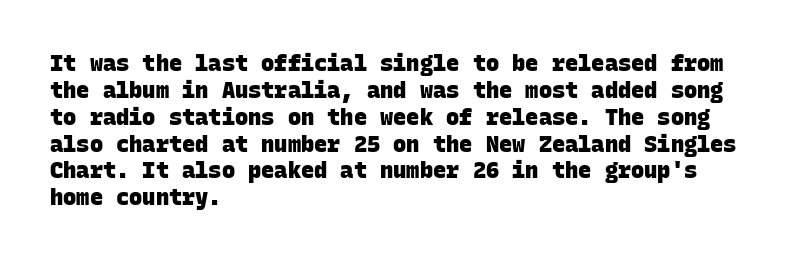
Here the glyphs are tracked normally, forming tight word shapes. The space beneath each line is pristine and unruled. This sample is left-justified, so line endings fall wherever the words run out. Each glyph is drawn with heavy, bold strokes.
